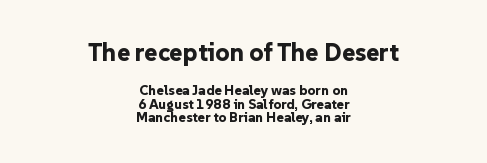
The rendering uses a bold face; every stroke is thick and dark. Short and long lines alike share a common midpoint. Beneath every word, the page is bare. Is there any slant? The stems are plumb. Glyph-to-glyph distance matches everyday printed text.
